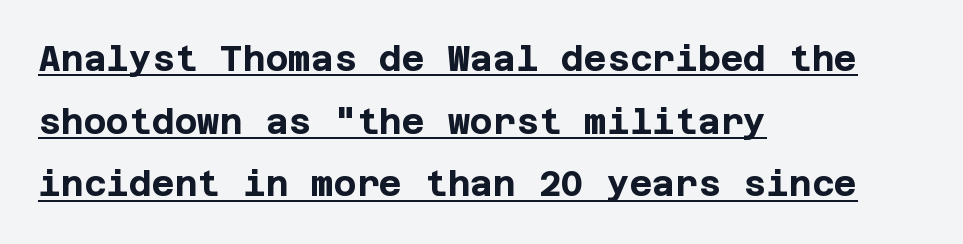
{"serif": "no", "italic": "no", "bold": "yes", "weight": "bold", "width": "normal", "stroke_contrast": "low", "x_height": "large", "underline": "yes", "align": "left", "line_spacing_ratio": 1.79, "letter_spacing": "normal", "letter_spacing_em": 0.0, "glyph_px": 35}
